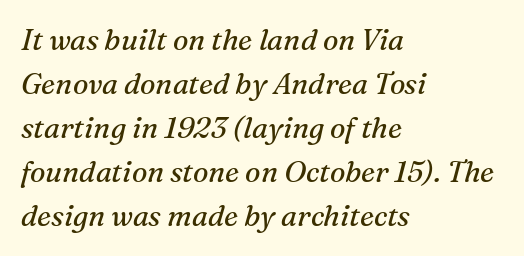
The image shows 29 px regular-weight serif type, italic (leaning right); set left-aligned, normal line spacing (1.52x), normal letter spacing, not underlined; medium stroke contrast and a medium x-height.
